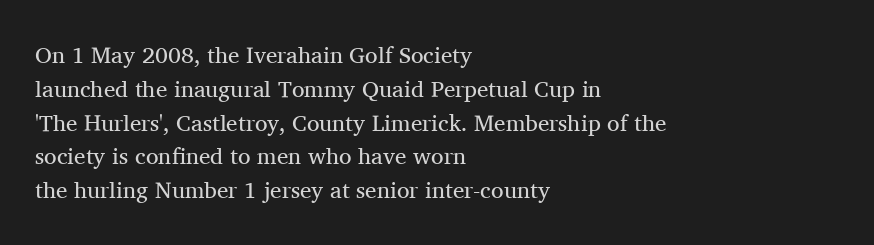
{"italic": "no", "bold": "no", "underline": "no", "align": "left", "line_spacing": "normal", "line_spacing_ratio": 1.47, "letter_spacing": "normal", "letter_spacing_em": 0.0, "glyph_px": 23}
